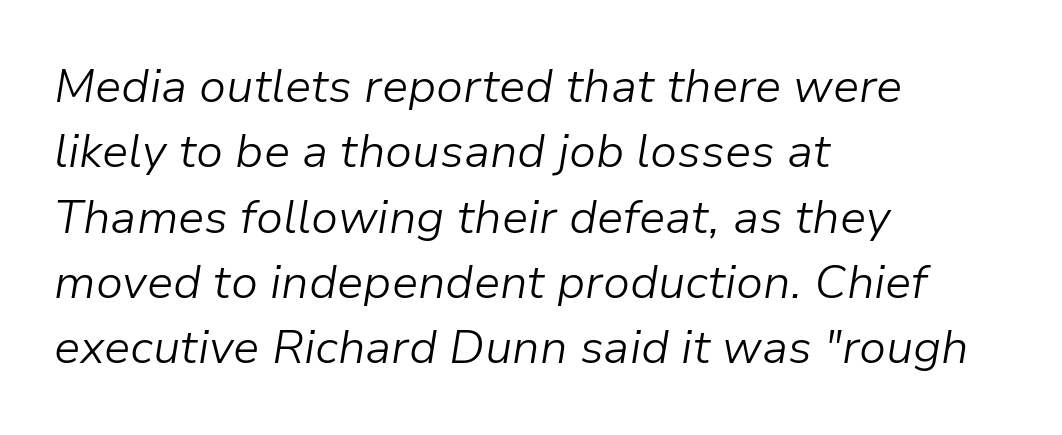
Q: Is the text bold? A: No.
Q: Is the text italic (slanted)? A: Yes, it leans right by about 9 degrees.
Q: Is the text underlined? A: No.
Q: How is the paragraph aligned? A: Left-aligned.
Q: Is the spacing between letters normal or unusually wide? A: Normal.
Q: Is the spacing between lines tight, normal or loose? A: Normal.
Q: Width (condensed, normal, or wide)? A: Normal.
Q: Stroke contrast? A: Low.
Q: x-height? A: Medium.
Q: Monospaced? A: No.
